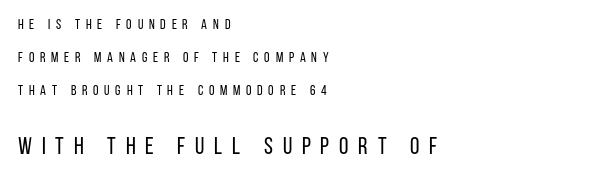
{"italic": "no", "bold": "no", "underline": "no", "align": "left", "line_spacing": "loose", "line_spacing_ratio": 2.35, "letter_spacing": "wide", "letter_spacing_em": 0.41, "larger_block": "second", "size_ratio": 1.71, "glyph_px": 24}
